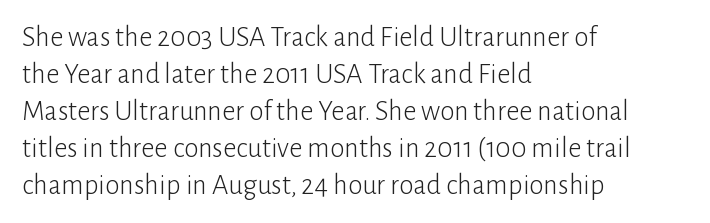
Q: Is the text bold? A: No.
Q: Is the text italic (slanted)? A: No, it is upright.
Q: Is the typeface a serif or a sans-serif typeface? A: Sans-serif.
Q: Is the text underlined? A: No.
Q: How is the paragraph aligned? A: Left-aligned.
Q: Is the spacing between letters normal or unusually wide? A: Normal.
Q: Is the spacing between lines tight, normal or loose? A: Normal.
Q: Width (condensed, normal, or wide)? A: Normal.
Q: Stroke contrast? A: Low.
Q: x-height? A: Medium.
Q: Monospaced? A: No.
